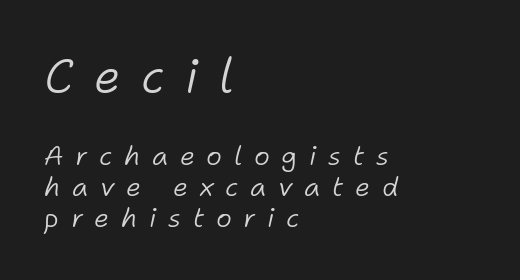
Short and long lines alike share a common starting point at left. The first block has been scaled up relative to the second. Quick note: italic. The horizontal fit of the characters is loose and conspicuously gappy.
